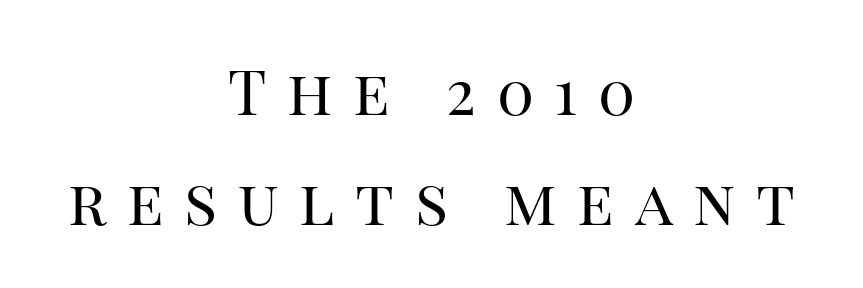
Q: Is the text bold? A: No.
Q: Is the text italic (slanted)? A: No, it is upright.
Q: Is the typeface a serif or a sans-serif typeface? A: Serif.
Q: Is the text underlined? A: No.
Q: How is the paragraph aligned? A: Centered.
Q: Is the spacing between letters normal or unusually wide? A: Unusually wide.
Q: Width (condensed, normal, or wide)? A: Normal.
Q: Stroke contrast? A: High.
Q: x-height? A: Large.
Q: Monospaced? A: No.
